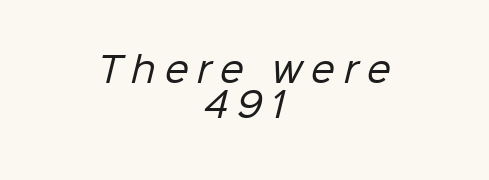
The image shows 34 px regular-weight sans-serif type; set centered, tight line spacing (1.02x), unusually wide letter spacing (+0.26 em), not underlined; low stroke contrast and a medium x-height.
